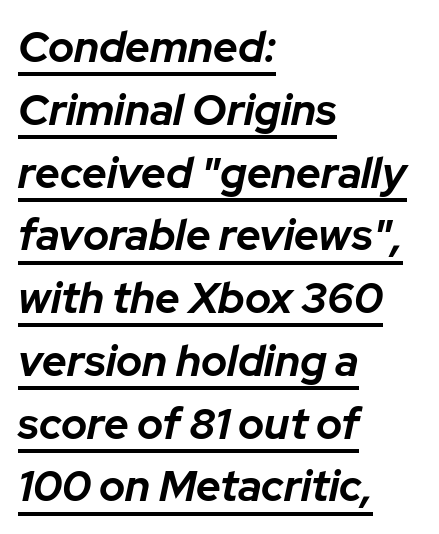
Q: Is the text bold? A: Yes.
Q: Is the text italic (slanted)? A: Yes, it leans right by about 12 degrees.
Q: Is the text underlined? A: Yes.
Q: How is the paragraph aligned? A: Left-aligned.
Q: Is the spacing between letters normal or unusually wide? A: Normal.
Q: Is the spacing between lines tight, normal or loose? A: Normal.
Q: Width (condensed, normal, or wide)? A: Normal.
Q: Stroke contrast? A: Low.
Q: x-height? A: Medium.
Q: Monospaced? A: No.
